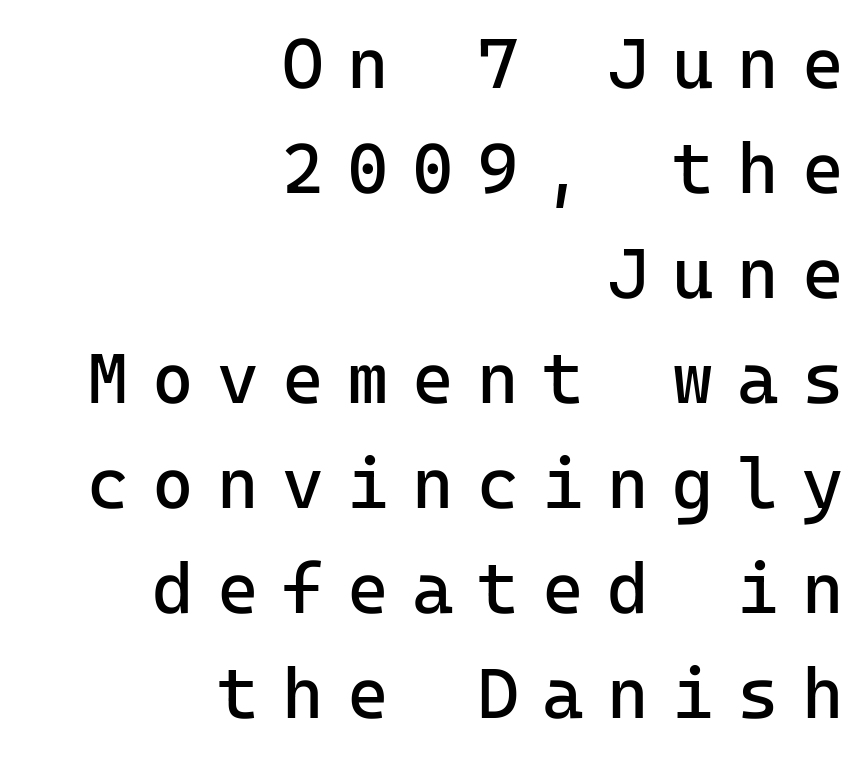
{"serif": "no", "italic": "no", "bold": "no", "weight": "regular", "width": "normal", "stroke_contrast": "low", "x_height": "medium", "monospaced": "yes", "underline": "no", "align": "right", "line_spacing": "normal", "line_spacing_ratio": 1.48, "letter_spacing": "wide", "letter_spacing_em": 0.33, "glyph_px": 71}
